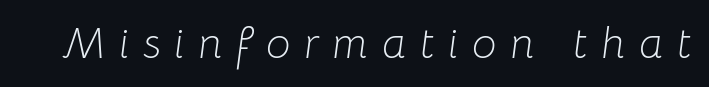
Q: Is the text bold? A: No.
Q: Is the text italic (slanted)? A: Yes, it leans right by about 8 degrees.
Q: Is the text underlined? A: No.
Q: Is the spacing between letters normal or unusually wide? A: Unusually wide.
Q: Width (condensed, normal, or wide)? A: Normal.
Q: Stroke contrast? A: Low.
Q: x-height? A: Medium.
Q: Monospaced? A: No.
